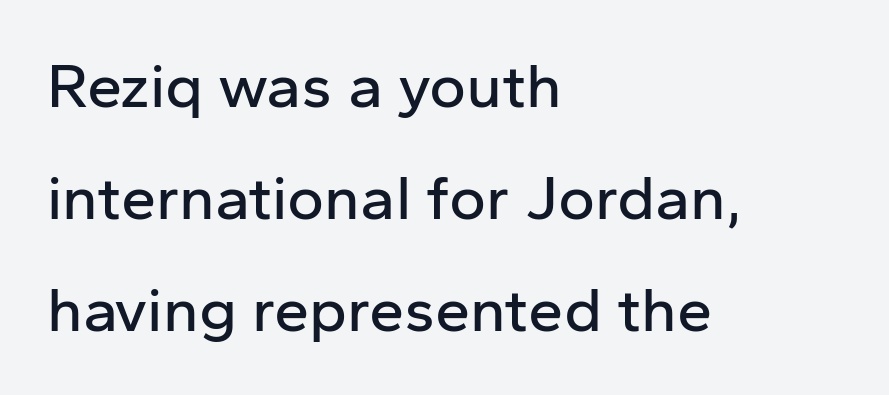
The image shows 63 px sans-serif type, upright; set left-aligned, line spacing 1.78x, normal letter spacing, not underlined; low stroke contrast and a medium x-height.
